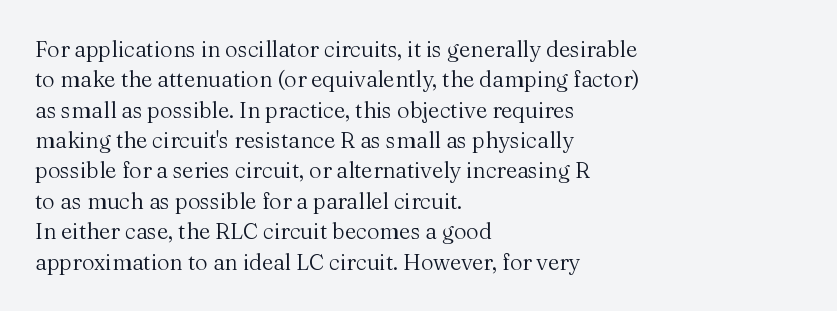
{"italic": "no", "bold": "no", "underline": "no", "align": "left", "line_spacing": "normal", "line_spacing_ratio": 1.38, "letter_spacing": "normal", "letter_spacing_em": 0.0, "glyph_px": 22}
